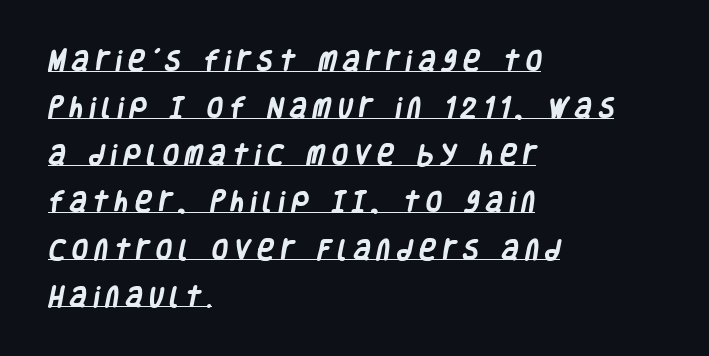
{"bold": "yes", "underline": "yes", "align": "left", "line_spacing": "loose", "line_spacing_ratio": 2.05, "letter_spacing": "wide", "letter_spacing_em": 0.29, "glyph_px": 23}
